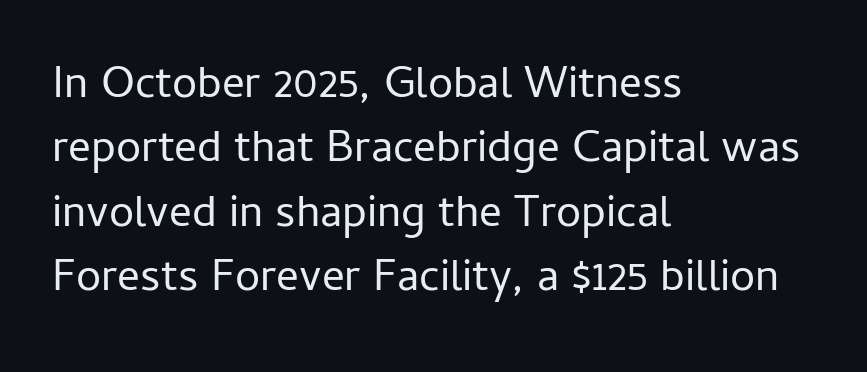
The image shows 45 px regular-weight sans-serif type, upright; set left-aligned, normal line spacing (1.43x), normal letter spacing, not underlined; low stroke contrast and a medium x-height.
